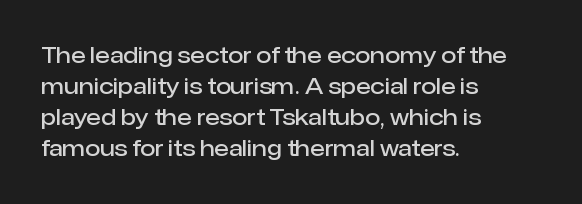
Q: Is the text bold? A: Semi-bold.
Q: Is the text italic (slanted)? A: No, it is upright.
Q: Is the text underlined? A: No.
Q: How is the paragraph aligned? A: Left-aligned.
Q: Is the spacing between letters normal or unusually wide? A: Normal.
Q: Is the spacing between lines tight, normal or loose? A: Normal.
